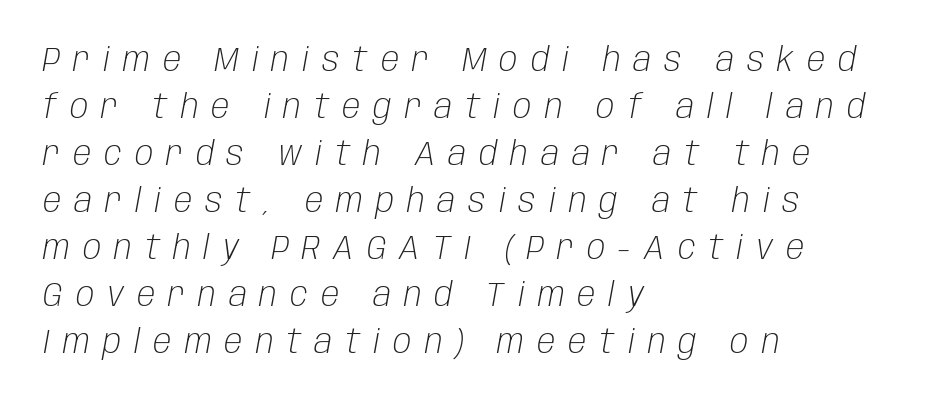
Q: Is the text bold? A: No.
Q: Is the text italic (slanted)? A: Yes, it leans right by about 10 degrees.
Q: Is the text underlined? A: No.
Q: How is the paragraph aligned? A: Left-aligned.
Q: Is the spacing between letters normal or unusually wide? A: Unusually wide.
Q: Is the spacing between lines tight, normal or loose? A: Normal.
Q: Width (condensed, normal, or wide)? A: Condensed.
Q: Stroke contrast? A: Low.
Q: x-height? A: Large.
Q: Monospaced? A: No.
